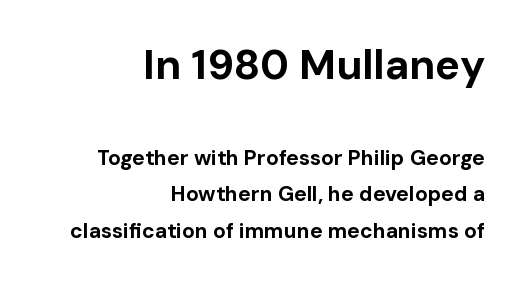
Q: Is the text bold? A: Yes.
Q: Is the text italic (slanted)? A: No, it is upright.
Q: Is the typeface a serif or a sans-serif typeface? A: Sans-serif.
Q: Is the text underlined? A: No.
Q: How is the paragraph aligned? A: Right-aligned.
Q: Is the spacing between letters normal or unusually wide? A: Normal.
Q: Which block of text is set in a larger size, the first (top) or the second (bottom)? A: The first (top) one.
Q: Width (condensed, normal, or wide)? A: Normal.
Q: Stroke contrast? A: Low.
Q: x-height? A: Medium.
Q: Monospaced? A: No.
